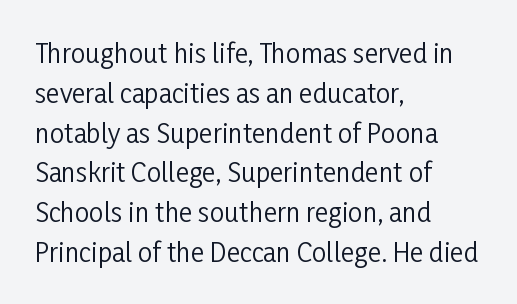
The image shows 26 px text type, upright; set left-aligned, normal line spacing (1.53x), normal letter spacing, not underlined.
